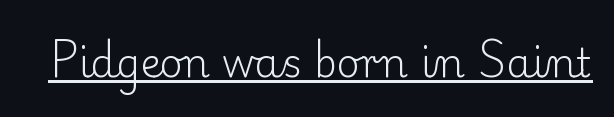
The rendered words wear a rule along their underside. Words appear dense and cohesive because spacing is normal. The strokes are not fattened; the text isn't bold. Here the designer chose a conventional face with non-uniform glyph widths. Quick note: not italic, upright.
